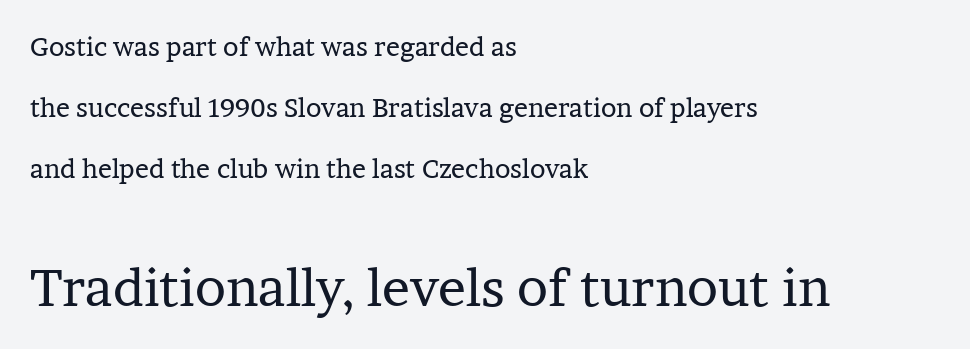
Q: Is the text bold? A: No.
Q: Is the text italic (slanted)? A: No, it is upright.
Q: Is the typeface a serif or a sans-serif typeface? A: Serif.
Q: Is the text underlined? A: No.
Q: How is the paragraph aligned? A: Left-aligned.
Q: Is the spacing between letters normal or unusually wide? A: Normal.
Q: Is the spacing between lines tight, normal or loose? A: Loose.
Q: Which block of text is set in a larger size, the first (top) or the second (bottom)? A: The second (bottom) one.
Q: Width (condensed, normal, or wide)? A: Normal.
Q: Stroke contrast? A: Low.
Q: x-height? A: Medium.
Q: Monospaced? A: No.
